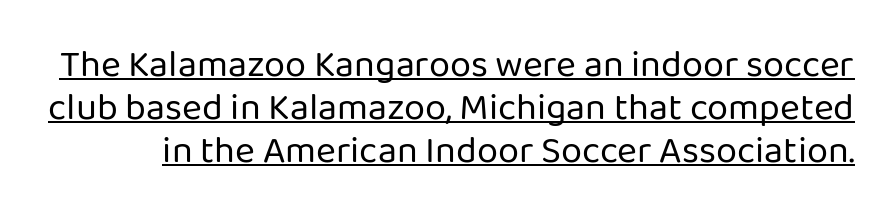
{"serif": "no", "italic": "no", "bold": "no", "weight": "regular", "width": "normal", "stroke_contrast": "low", "x_height": "medium", "monospaced": "no", "underline": "yes", "line_spacing": "tight", "line_spacing_ratio": 1.13, "letter_spacing": "normal", "letter_spacing_em": 0.0, "glyph_px": 38}
